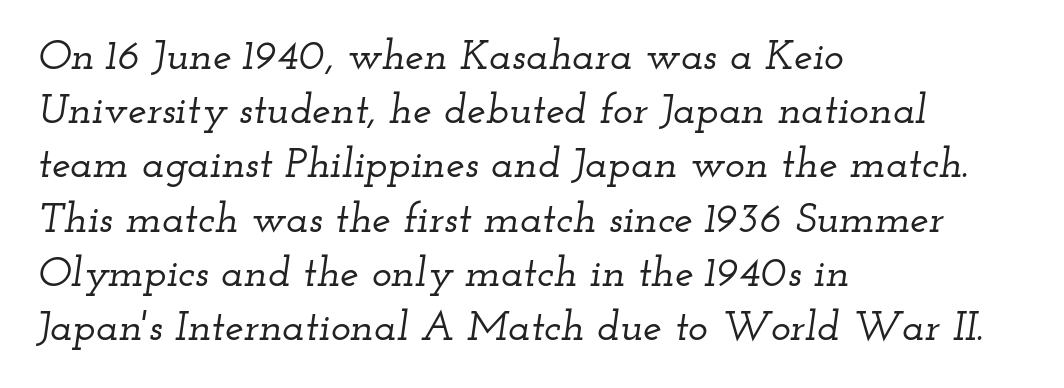
How would I describe the line gaps? Plain and ordinary. Visually the block forms a straight wall on the left and a jagged coastline on the right. These lines were composed using italics. The letterforms sit shoulder to shoulder at normal distance. Proportional: the letters do not fall into vertical columns. Are there feet on the stems? There are — it's a serif.
